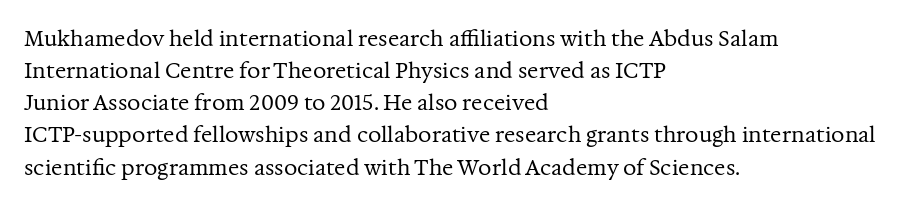
{"italic": "no", "bold": "no", "underline": "no", "align": "left", "line_spacing": "normal", "line_spacing_ratio": 1.53, "letter_spacing": "normal", "letter_spacing_em": 0.0, "glyph_px": 21}
